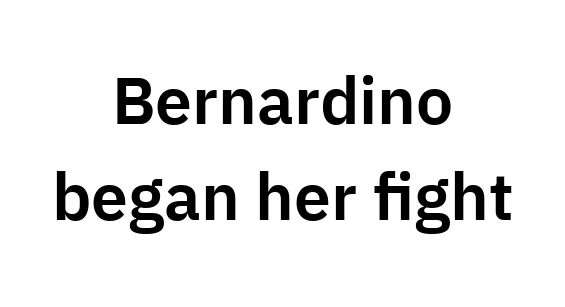
The image shows 66 px sans-serif type, upright; set centered, normal line spacing (1.46x), normal letter spacing, not underlined; low stroke contrast and a medium x-height.
